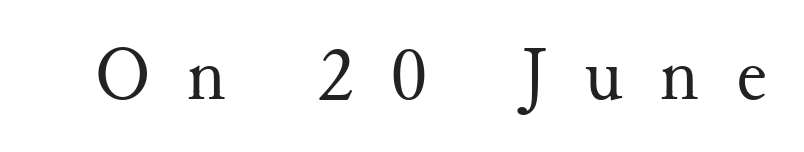
Q: Is the text bold? A: No.
Q: Is the text italic (slanted)? A: No, it is upright.
Q: Is the typeface a serif or a sans-serif typeface? A: Serif.
Q: Is the text underlined? A: No.
Q: Is the spacing between letters normal or unusually wide? A: Unusually wide.
Q: Width (condensed, normal, or wide)? A: Normal.
Q: Stroke contrast? A: Medium.
Q: x-height? A: Small.
Q: Monospaced? A: No.
